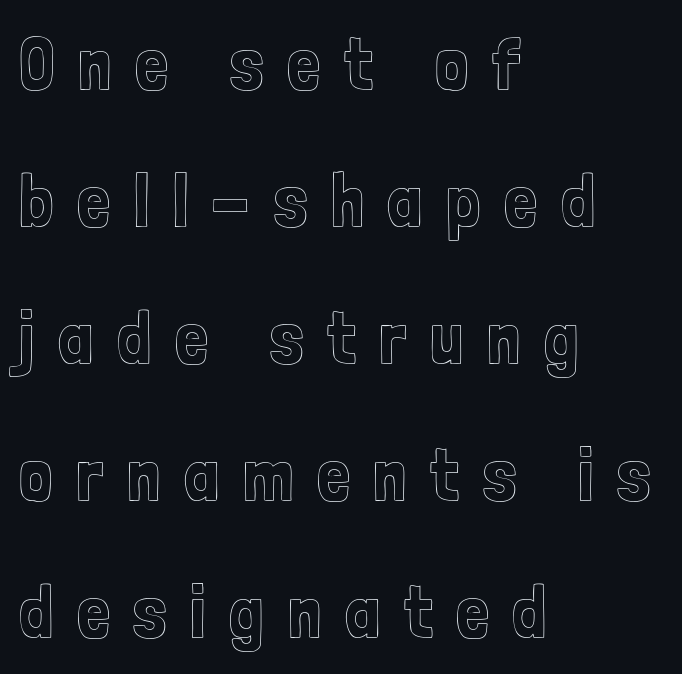
Q: Is the text italic (slanted)? A: No, it is upright.
Q: Is the text underlined? A: No.
Q: How is the paragraph aligned? A: Left-aligned.
Q: Is the spacing between letters normal or unusually wide? A: Unusually wide.
Q: Width (condensed, normal, or wide)? A: Condensed.
Q: x-height? A: Medium.
Q: Monospaced? A: No.
